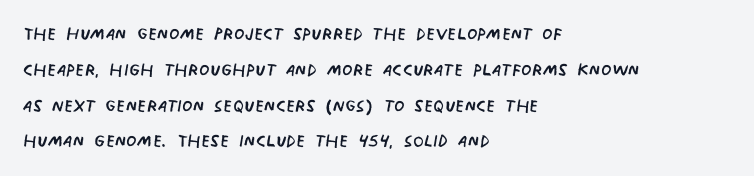
The image shows 24 px text type; set left-aligned, normal line spacing (1.49x), normal letter spacing, not underlined.
